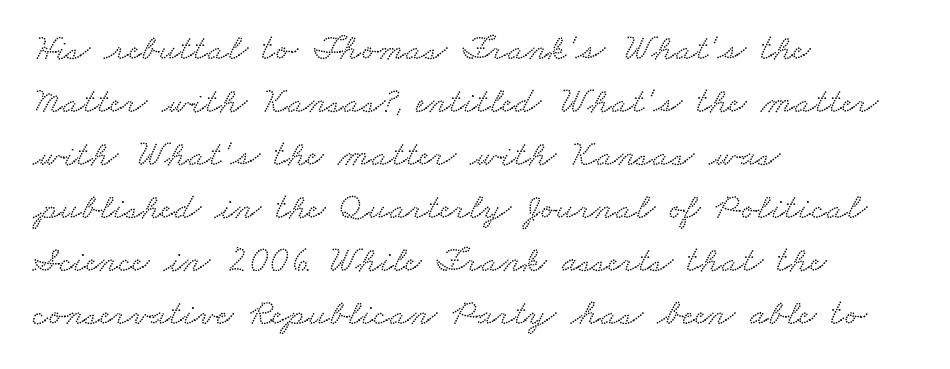
{"serif": "yes", "width": "wide", "stroke_contrast": "low", "x_height": "small", "monospaced": "no", "underline": "no", "align": "left", "line_spacing": "normal", "line_spacing_ratio": 1.43, "letter_spacing": "normal", "letter_spacing_em": 0.0, "glyph_px": 37}
